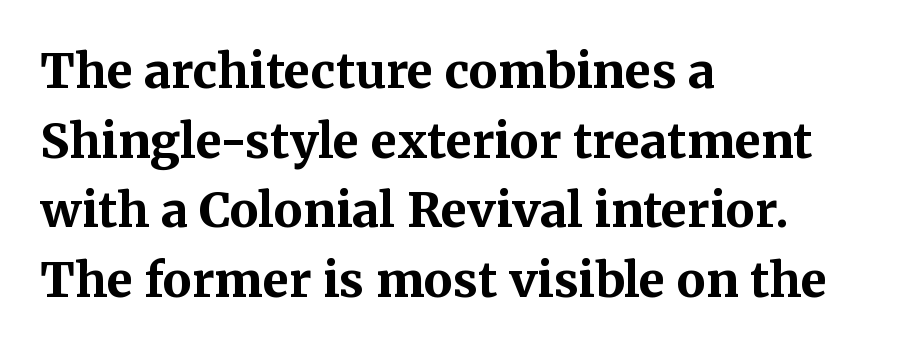
The image shows 48 px bold serif type, upright; set left-aligned, normal line spacing (1.45x), normal letter spacing, not underlined; medium stroke contrast and a medium x-height.
